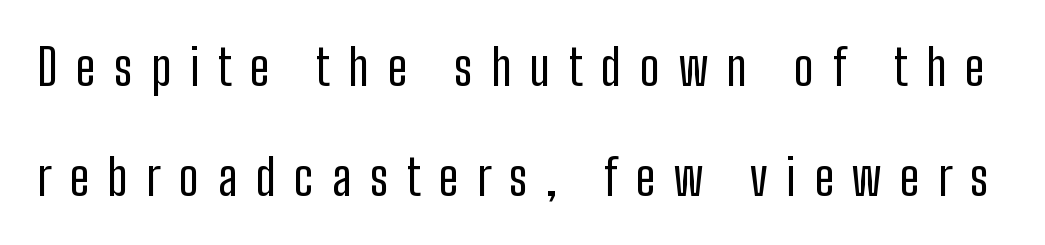
Q: Is the text bold? A: No.
Q: Is the text italic (slanted)? A: No, it is upright.
Q: Is the typeface a serif or a sans-serif typeface? A: Sans-serif.
Q: Is the text underlined? A: No.
Q: Is the spacing between letters normal or unusually wide? A: Unusually wide.
Q: Is the spacing between lines tight, normal or loose? A: Loose.
Q: Width (condensed, normal, or wide)? A: Condensed.
Q: Stroke contrast? A: Low.
Q: x-height? A: Medium.
Q: Monospaced? A: No.
